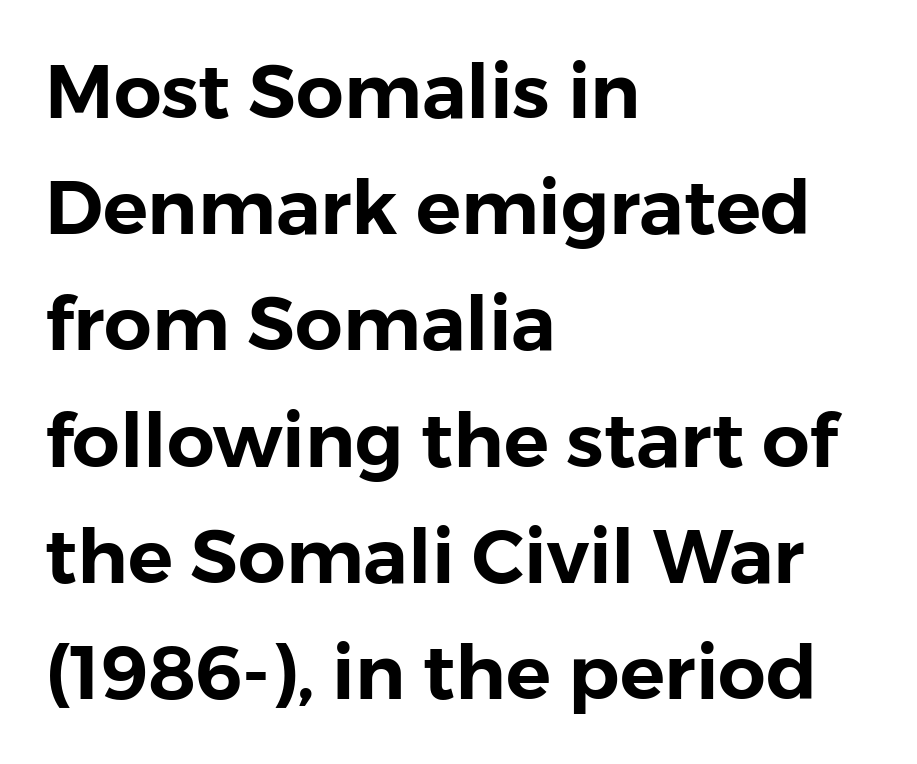
{"serif": "no", "italic": "no", "width": "normal", "stroke_contrast": "low", "x_height": "medium", "monospaced": "no", "underline": "no", "align": "left", "line_spacing": "normal", "line_spacing_ratio": 1.55, "letter_spacing": "normal", "letter_spacing_em": 0.0, "glyph_px": 75}
